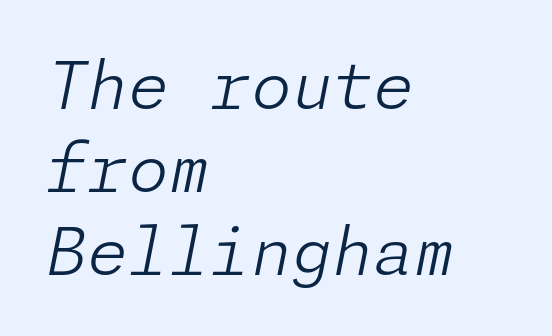
The image shows 66 px light type, italic (leaning right); set left-aligned, normal line spacing (1.26x), normal letter spacing, not underlined; low stroke contrast and a medium x-height.
